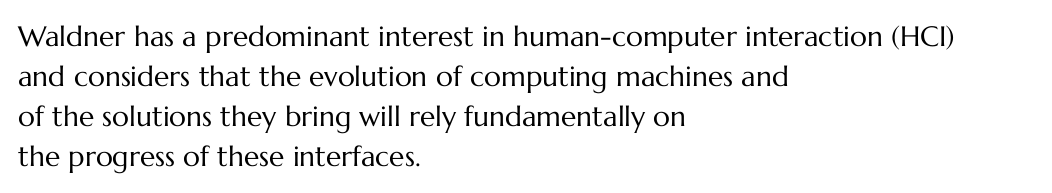
This is roman type, the default non-slanted kind. A typesetter would call this proportional, since set widths differ per character. The characters are drawn with everyday or finer stroke widths. Tracking value appears to be zero — textbook default spacing.
